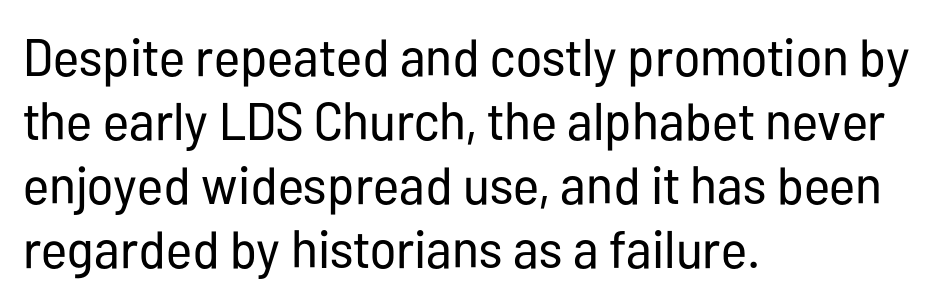
Q: Is the text bold? A: No.
Q: Is the text italic (slanted)? A: No, it is upright.
Q: Is the typeface a serif or a sans-serif typeface? A: Sans-serif.
Q: Is the text underlined? A: No.
Q: How is the paragraph aligned? A: Left-aligned.
Q: Is the spacing between letters normal or unusually wide? A: Normal.
Q: Width (condensed, normal, or wide)? A: Condensed.
Q: Stroke contrast? A: Low.
Q: x-height? A: Medium.
Q: Monospaced? A: No.
